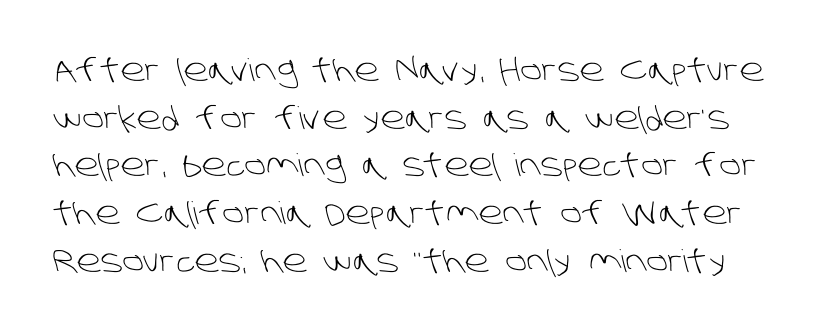
{"serif": "no", "bold": "no", "weight": "light", "width": "normal", "stroke_contrast": "low", "x_height": "large", "monospaced": "no", "underline": "no", "line_spacing": "normal", "line_spacing_ratio": 1.54, "letter_spacing": "normal", "letter_spacing_em": 0.0, "glyph_px": 31}
